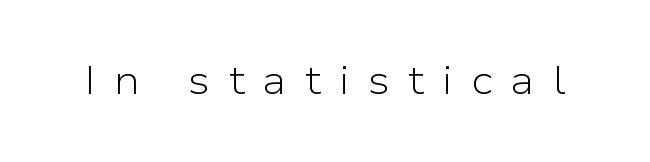
Q: Is the text bold? A: No.
Q: Is the text italic (slanted)? A: No, it is upright.
Q: Is the typeface a serif or a sans-serif typeface? A: Sans-serif.
Q: Is the text underlined? A: No.
Q: Is the spacing between letters normal or unusually wide? A: Unusually wide.
Q: Width (condensed, normal, or wide)? A: Normal.
Q: Stroke contrast? A: Low.
Q: x-height? A: Medium.
Q: Monospaced? A: No.
